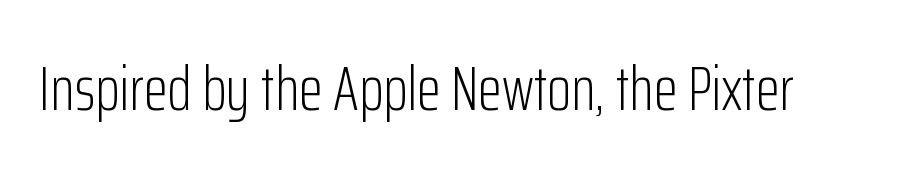
Q: Is the text bold? A: No.
Q: Is the text italic (slanted)? A: No, it is upright.
Q: Is the typeface a serif or a sans-serif typeface? A: Sans-serif.
Q: Is the text underlined? A: No.
Q: Is the spacing between letters normal or unusually wide? A: Normal.
Q: Width (condensed, normal, or wide)? A: Condensed.
Q: Stroke contrast? A: Low.
Q: x-height? A: Medium.
Q: Monospaced? A: No.
